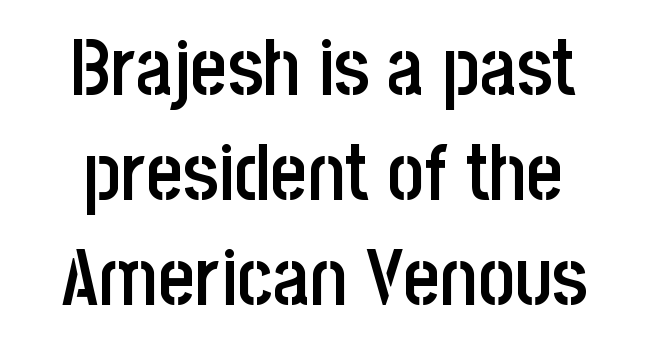
Examine the stroke ends and you'll find no serifs. Both edges are ragged and mirror each other, which tells us the setting is centered. Each new line begins a customary step beneath the previous one. Emphasis by weight is partial: semibold. Caption: standard tracking, unaltered. Is this a fixed-width face? No — the glyphs have proportional, varying widths.
